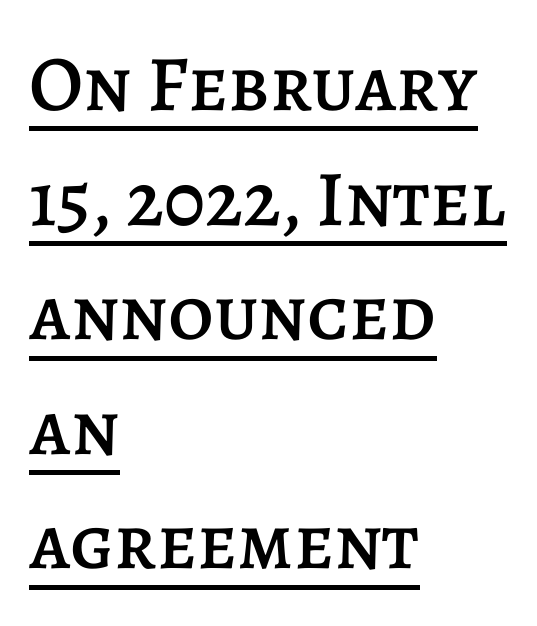
Normally led — the rows are evenly, conventionally spaced. Every stem runs plumb, perpendicular to the baseline. Short note: letters normally spaced. Typeset ragged right — the left edge is the straight one. The rendered words wear a rule along their underside. Spacing verdict: proportional, widths tailored to each character.
